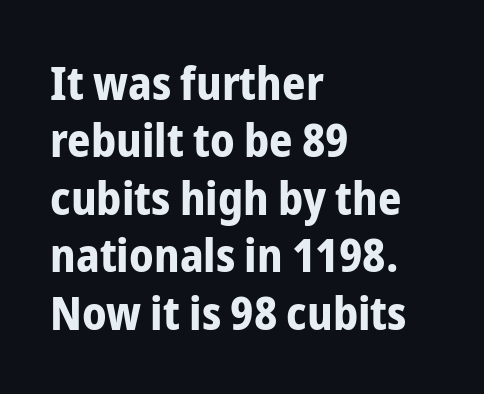
The image shows 46 px bold, condensed sans-serif type, upright; set left-aligned, normal line spacing (1.25x), normal letter spacing, not underlined; low stroke contrast and a medium x-height.
